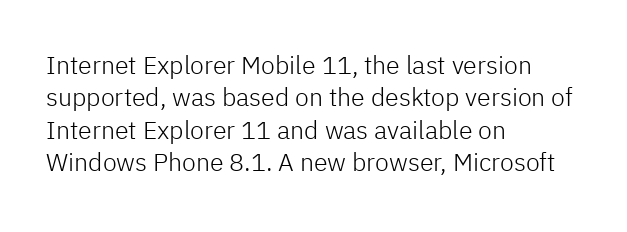
Q: Is the text bold? A: No.
Q: Is the text italic (slanted)? A: No, it is upright.
Q: Is the text underlined? A: No.
Q: How is the paragraph aligned? A: Left-aligned.
Q: Is the spacing between letters normal or unusually wide? A: Normal.
Q: Is the spacing between lines tight, normal or loose? A: Normal.
